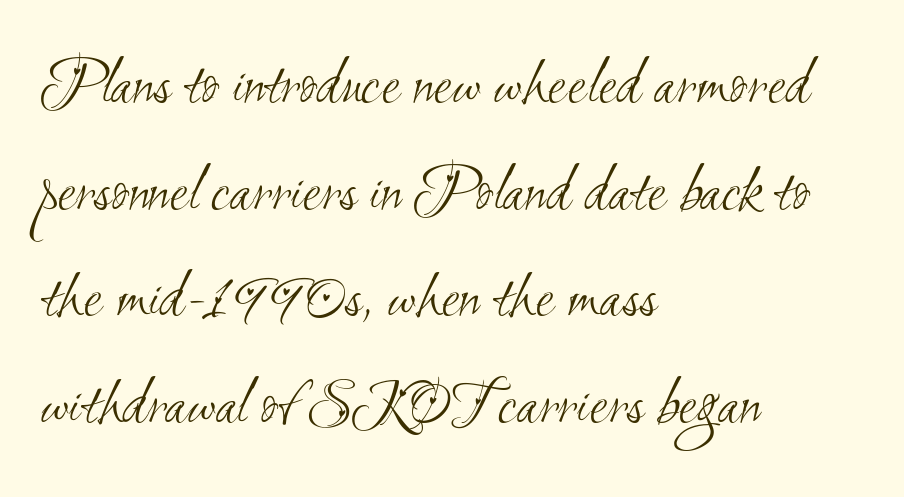
Q: Is the text bold? A: No.
Q: Is the typeface a serif or a sans-serif typeface? A: Sans-serif.
Q: Is the text underlined? A: No.
Q: How is the paragraph aligned? A: Left-aligned.
Q: Is the spacing between letters normal or unusually wide? A: Normal.
Q: Is the spacing between lines tight, normal or loose? A: Normal.
Q: Width (condensed, normal, or wide)? A: Condensed.
Q: Stroke contrast? A: Medium.
Q: x-height? A: Small.
Q: Monospaced? A: No.
